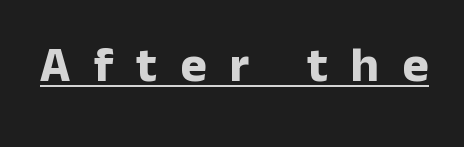
The image shows 50 px bold sans-serif type, upright; set unusually wide letter spacing (+0.46 em), underlined; low stroke contrast and a medium x-height.
